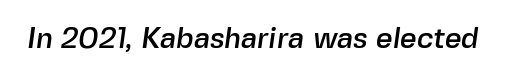
Q: Is the typeface a serif or a sans-serif typeface? A: Sans-serif.
Q: Is the text underlined? A: No.
Q: Is the spacing between letters normal or unusually wide? A: Normal.
Q: Width (condensed, normal, or wide)? A: Normal.
Q: x-height? A: Medium.
Q: Monospaced? A: No.
